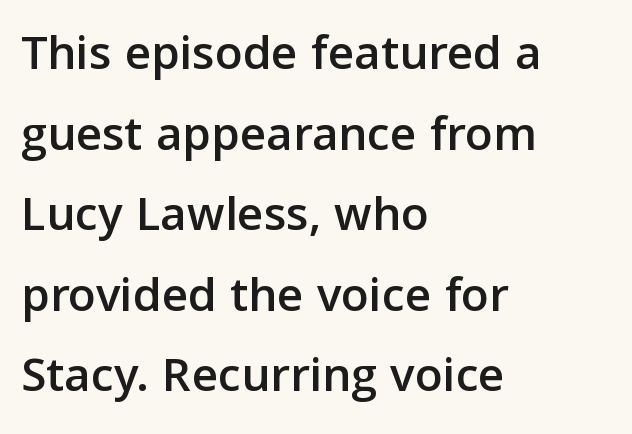
{"serif": "no", "italic": "no", "width": "normal", "stroke_contrast": "low", "x_height": "medium", "monospaced": "no", "underline": "no", "align": "left", "line_spacing": "normal", "line_spacing_ratio": 1.58, "letter_spacing": "normal", "letter_spacing_em": 0.0, "glyph_px": 51}
